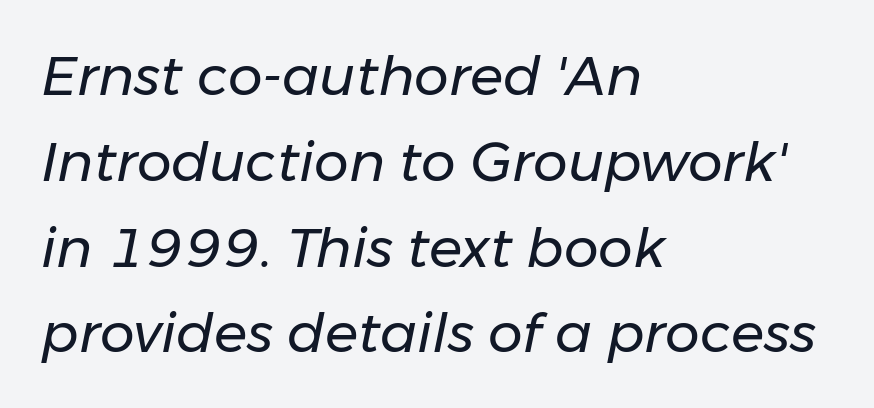
The image shows 55 px regular-weight type, italic (leaning right); set left-aligned, normal line spacing (1.56x), normal letter spacing, not underlined; low stroke contrast and a medium x-height.
